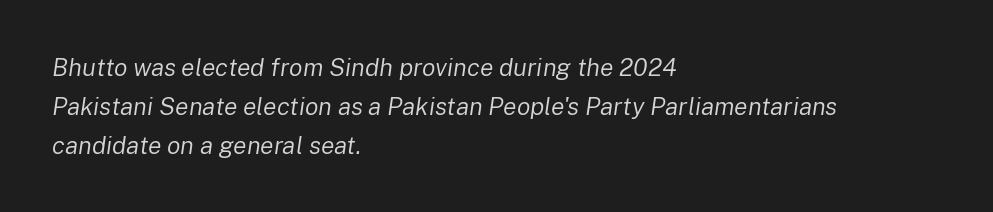
Q: Is the text bold? A: No.
Q: Is the text italic (slanted)? A: Yes, it leans right by about 8 degrees.
Q: Is the text underlined? A: No.
Q: How is the paragraph aligned? A: Left-aligned.
Q: Is the spacing between letters normal or unusually wide? A: Normal.
Q: Is the spacing between lines tight, normal or loose? A: Normal.
